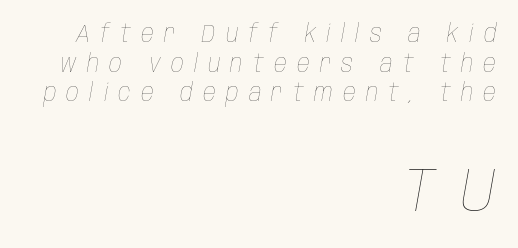
Q: Is the text bold? A: No.
Q: Is the text italic (slanted)? A: Yes, it leans right by about 10 degrees.
Q: Is the text underlined? A: No.
Q: How is the paragraph aligned? A: Right-aligned.
Q: Is the spacing between letters normal or unusually wide? A: Unusually wide.
Q: Which block of text is set in a larger size, the first (top) or the second (bottom)? A: The second (bottom) one.
Q: Width (condensed, normal, or wide)? A: Condensed.
Q: Stroke contrast? A: Low.
Q: x-height? A: Large.
Q: Monospaced? A: No.
